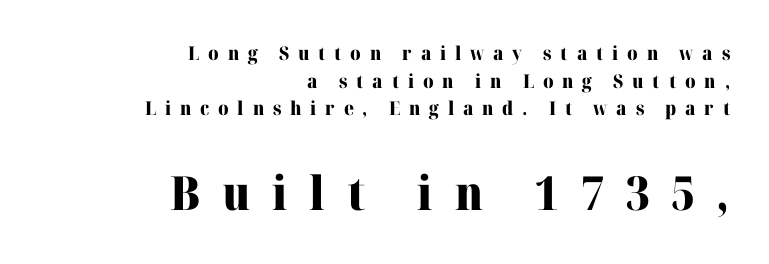
The image shows 47 px heavy serif type, upright; set right-aligned, normal line spacing (1.45x), unusually wide letter spacing (+0.46 em), not underlined; the second (bottom) block is 2.47x larger; high stroke contrast and a medium x-height.
